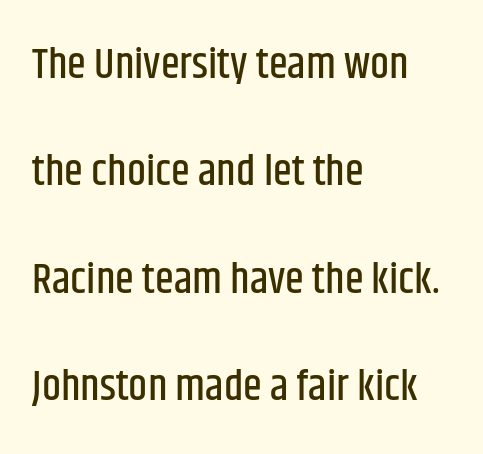
Q: Is the text italic (slanted)? A: No, it is upright.
Q: Is the typeface a serif or a sans-serif typeface? A: Sans-serif.
Q: Is the text underlined? A: No.
Q: How is the paragraph aligned? A: Left-aligned.
Q: Is the spacing between letters normal or unusually wide? A: Normal.
Q: Is the spacing between lines tight, normal or loose? A: Loose.
Q: Width (condensed, normal, or wide)? A: Condensed.
Q: Stroke contrast? A: Low.
Q: x-height? A: Large.
Q: Monospaced? A: No.
